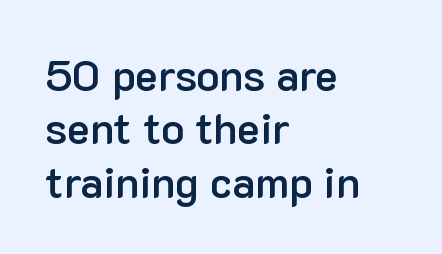
Q: Is the text bold? A: Semi-bold.
Q: Is the text italic (slanted)? A: No, it is upright.
Q: Is the typeface a serif or a sans-serif typeface? A: Sans-serif.
Q: Is the text underlined? A: No.
Q: How is the paragraph aligned? A: Left-aligned.
Q: Is the spacing between letters normal or unusually wide? A: Normal.
Q: Width (condensed, normal, or wide)? A: Normal.
Q: Stroke contrast? A: Low.
Q: x-height? A: Medium.
Q: Monospaced? A: No.
